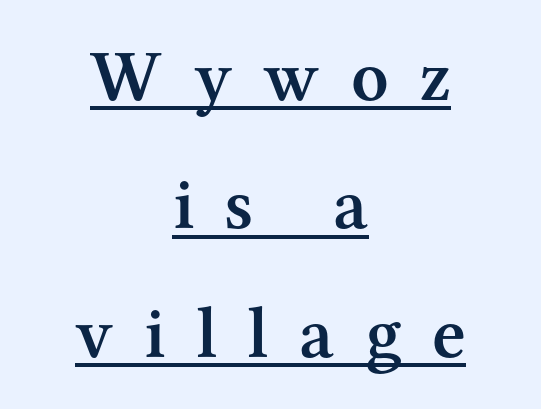
The image shows 73 px semibold serif type, upright; set centered, line spacing 1.76x, unusually wide letter spacing (+0.42 em), underlined; medium stroke contrast and a medium x-height.
